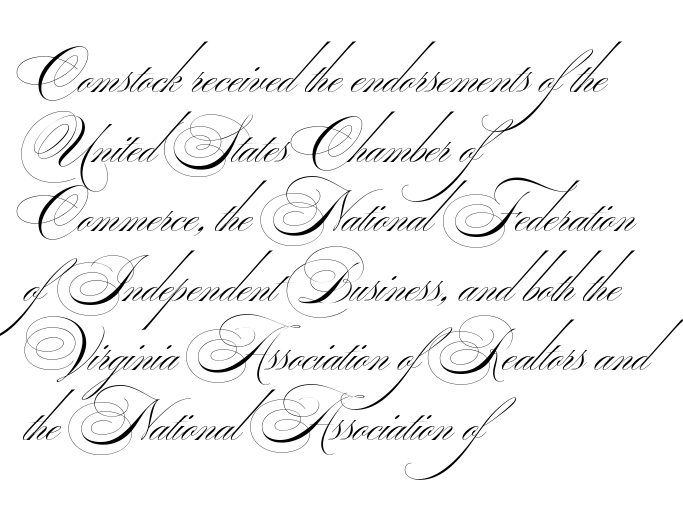
The image shows 58 px thin, wide sans-serif type; set left-aligned, line spacing 1.2x, normal letter spacing, not underlined; medium stroke contrast.
